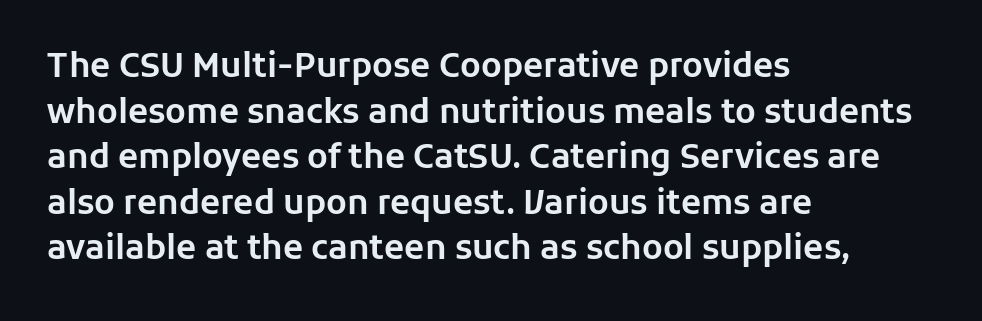
The designer went with a sans here, leaving each stem footless. The setting favours the left margin, as ordinary paragraphs usually do. Regular leading. You could not count columns in this text — the font is proportionally spaced.
